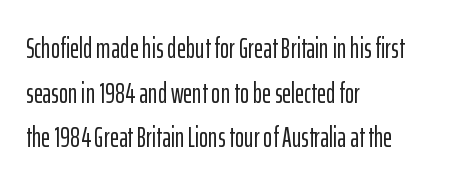
The image shows 28 px condensed sans-serif type, upright; set left-aligned, normal line spacing (1.59x), normal letter spacing, not underlined; low stroke contrast and a medium x-height.
